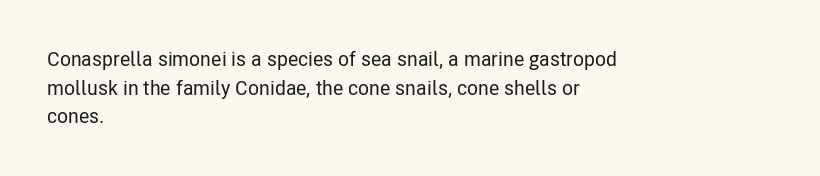
Every character sits straight up, as roman type does. The glyphs are unaccompanied by any horizontal stroke below them. Normally led — the rows are evenly, conventionally spaced. If you drew a ruler down the left edge, every line would touch it. The type is set solid horizontally, with unmodified tracking.
